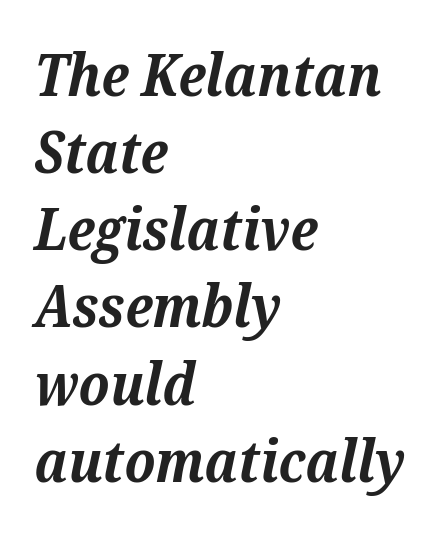
{"serif": "yes", "italic": "yes", "lean": "right", "slant_degrees": 12, "bold": "yes", "weight": "bold", "width": "normal", "stroke_contrast": "medium", "x_height": "medium", "monospaced": "no", "underline": "no", "align": "left", "line_spacing": "normal", "line_spacing_ratio": 1.33, "letter_spacing": "normal", "letter_spacing_em": 0.0, "glyph_px": 58}
